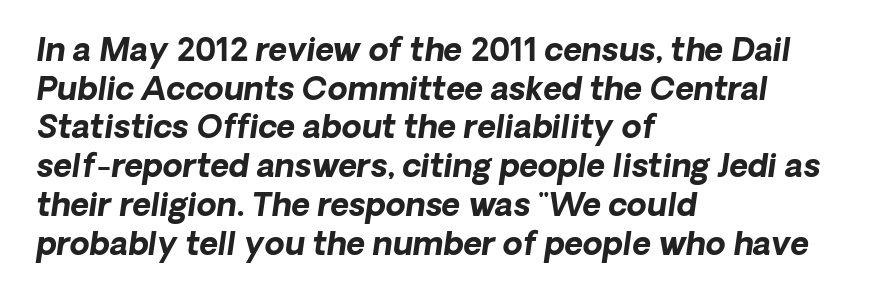
Q: Is the text bold? A: Yes.
Q: Is the typeface a serif or a sans-serif typeface? A: Sans-serif.
Q: Is the text underlined? A: No.
Q: How is the paragraph aligned? A: Left-aligned.
Q: Is the spacing between letters normal or unusually wide? A: Normal.
Q: Width (condensed, normal, or wide)? A: Normal.
Q: Stroke contrast? A: Low.
Q: x-height? A: Medium.
Q: Monospaced? A: No.
